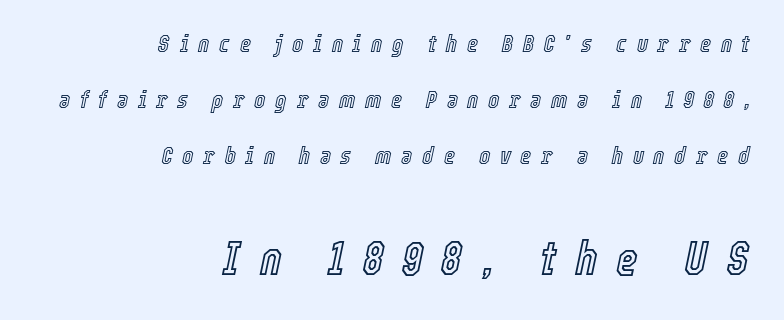
Q: Is the text italic (slanted)? A: Yes, it leans right by about 12 degrees.
Q: Is the text underlined? A: No.
Q: How is the paragraph aligned? A: Right-aligned.
Q: Is the spacing between letters normal or unusually wide? A: Unusually wide.
Q: Is the spacing between lines tight, normal or loose? A: Loose.
Q: Which block of text is set in a larger size, the first (top) or the second (bottom)? A: The second (bottom) one.
Q: Width (condensed, normal, or wide)? A: Condensed.
Q: x-height? A: Medium.
Q: Monospaced? A: No.
